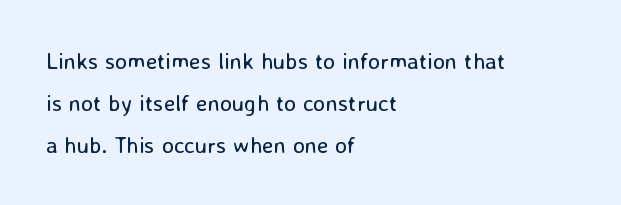
{"italic": "no", "bold": "no", "underline": "no", "align": "left", "line_spacing_ratio": 1.82, "letter_spacing": "normal", "letter_spacing_em": 0.0, "glyph_px": 23}
